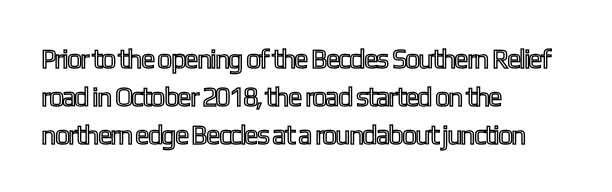
{"italic": "no", "underline": "no", "align": "left", "line_spacing": "normal", "line_spacing_ratio": 1.4, "letter_spacing": "normal", "letter_spacing_em": 0.0, "glyph_px": 27}
